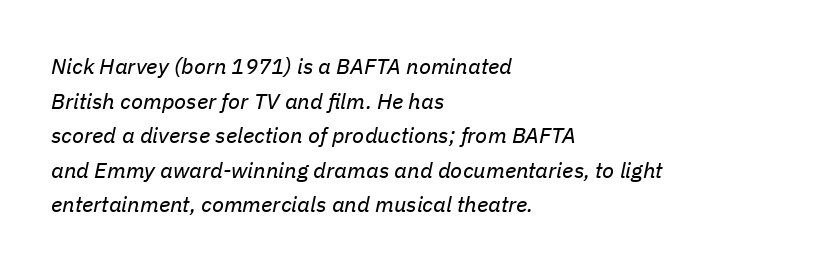
Q: Is the text bold? A: No.
Q: Is the text italic (slanted)? A: Yes, it leans right by about 11 degrees.
Q: Is the text underlined? A: No.
Q: How is the paragraph aligned? A: Left-aligned.
Q: Is the spacing between letters normal or unusually wide? A: Normal.
Q: Is the spacing between lines tight, normal or loose? A: Normal.
